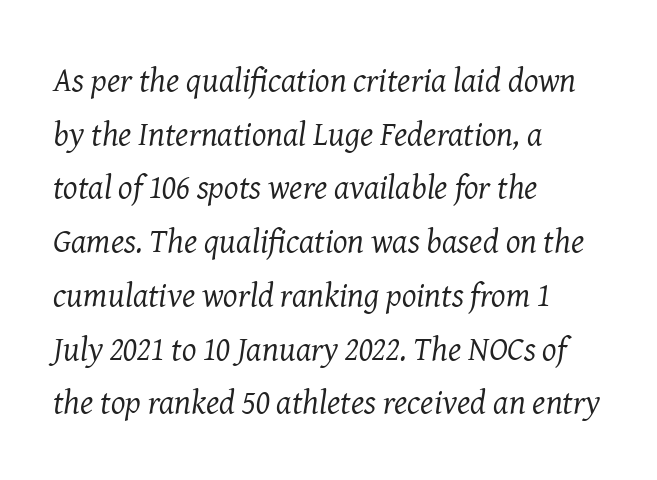
The image shows 34 px regular-weight serif type, italic (leaning right); set left-aligned, normal line spacing (1.58x), normal letter spacing, not underlined; medium stroke contrast and a medium x-height.
